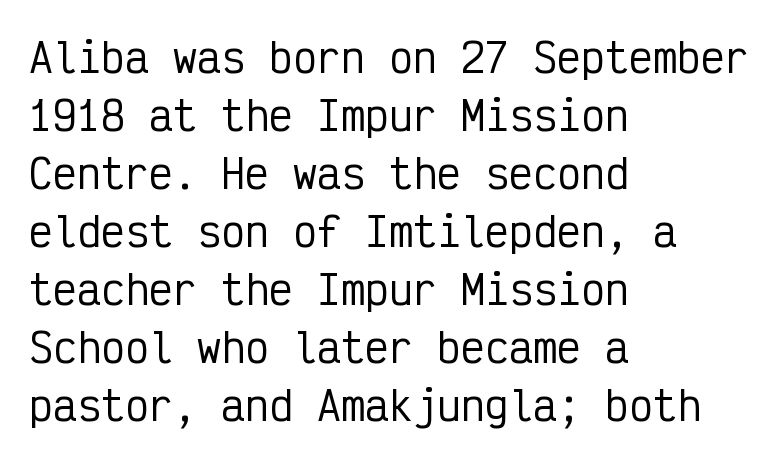
The typesetter chose a ragged-right arrangement here. Every character here occupies the same horizontal width, giving the sample a typewriter-like rhythm. Letterform terminals end flat and unadorned throughout the passage. Underline: absent.
